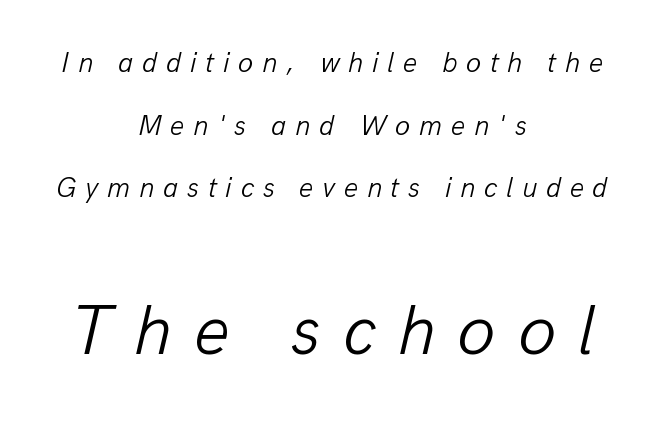
The image shows 70 px light type, italic (leaning right); set centered, loose line spacing (2.24x), unusually wide letter spacing (+0.31 em), not underlined; the second (bottom) block is 2.5x larger; low stroke contrast and a medium x-height.
